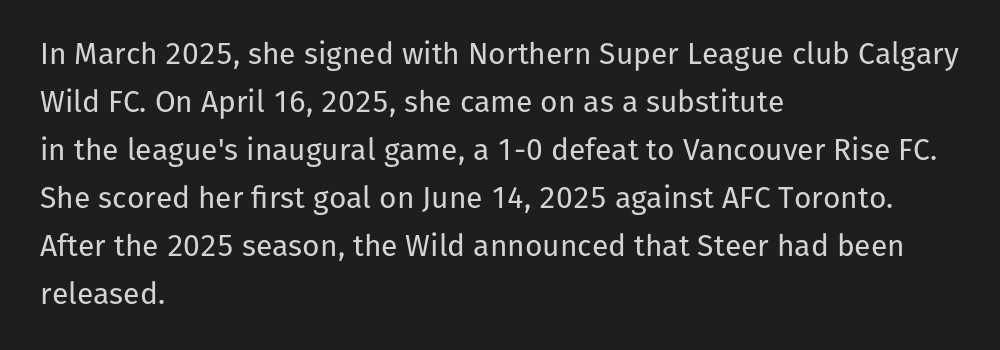
Where is the straight margin? On the left. The space between consecutive lines is moderate. There is no visible air inserted between adjacent glyphs. The font is comparable to plain body text, perhaps lighter. The baseline area is clear.
